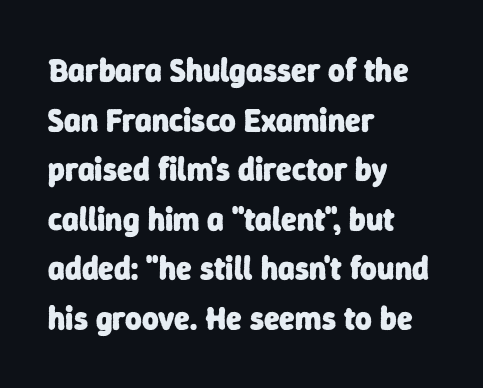
The image shows 32 px heavy sans-serif type; set left-aligned, normal line spacing (1.55x), normal letter spacing, not underlined; low stroke contrast and a medium x-height.
